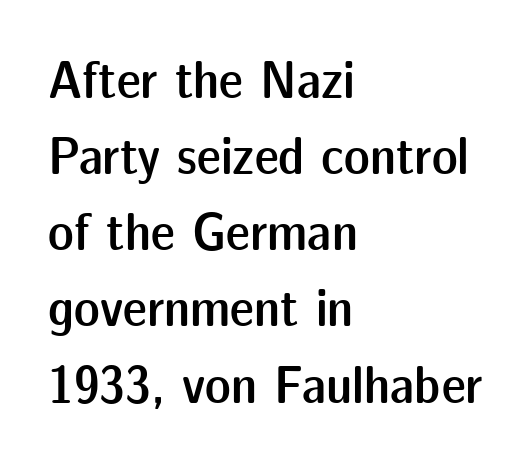
The image shows 54 px semibold sans-serif type, upright; set left-aligned, normal line spacing (1.41x), normal letter spacing, not underlined; low stroke contrast and a medium x-height.
